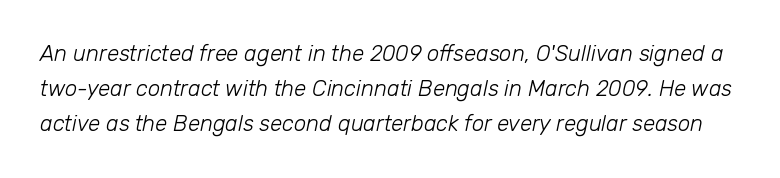
The image shows 22 px text type, italic (leaning right); set normal line spacing (1.6x), normal letter spacing, not underlined.
